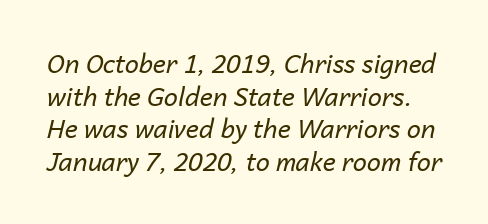
{"italic": "yes", "lean": "right", "slant_degrees": 14, "bold": "no", "underline": "no", "line_spacing": "normal", "line_spacing_ratio": 1.31, "letter_spacing": "normal", "letter_spacing_em": 0.0, "glyph_px": 25}
